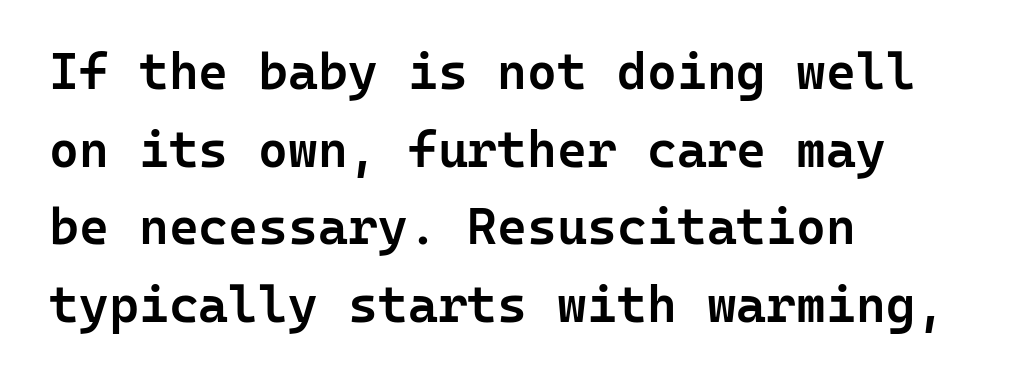
{"serif": "no", "italic": "no", "bold": "semi", "weight": "semibold", "width": "normal", "stroke_contrast": "low", "x_height": "medium", "monospaced": "yes", "underline": "no", "align": "left", "line_spacing": "normal", "line_spacing_ratio": 1.52, "letter_spacing": "normal", "letter_spacing_em": 0.0, "glyph_px": 51}
